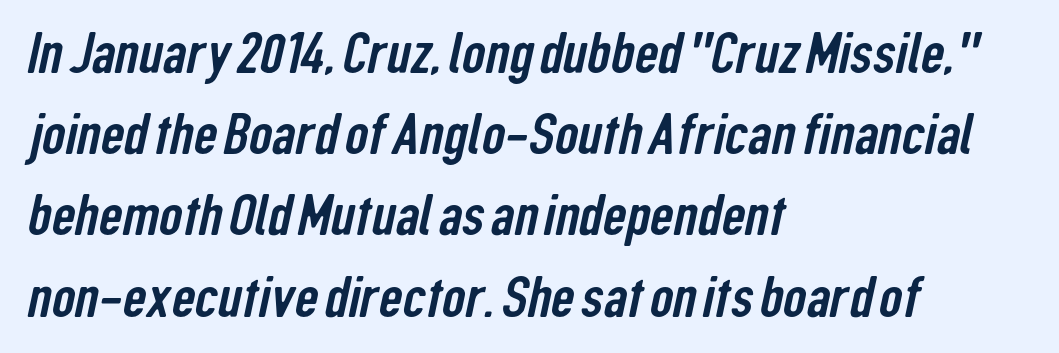
The image shows 58 px condensed sans-serif type; set left-aligned, normal line spacing (1.4x), normal letter spacing, not underlined; low stroke contrast and a medium x-height.
